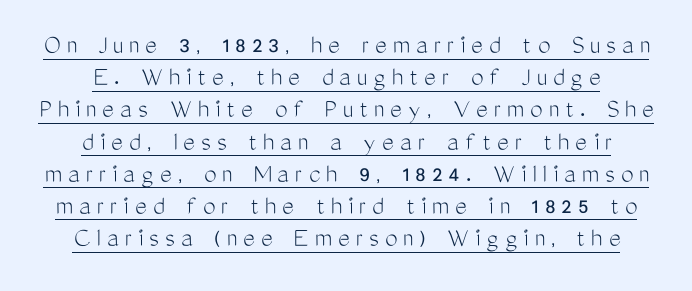
Q: Is the text bold? A: No.
Q: Is the text italic (slanted)? A: No, it is upright.
Q: Is the typeface a serif or a sans-serif typeface? A: Sans-serif.
Q: Is the text underlined? A: Yes.
Q: How is the paragraph aligned? A: Centered.
Q: Is the spacing between letters normal or unusually wide? A: Unusually wide.
Q: Is the spacing between lines tight, normal or loose? A: Tight.
Q: Width (condensed, normal, or wide)? A: Condensed.
Q: Stroke contrast? A: Medium.
Q: x-height? A: Medium.
Q: Monospaced? A: No.
